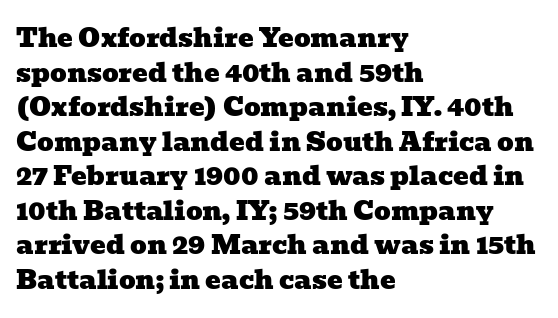
The image shows 26 px text type; set left-aligned, normal line spacing (1.33x), normal letter spacing, not underlined.
